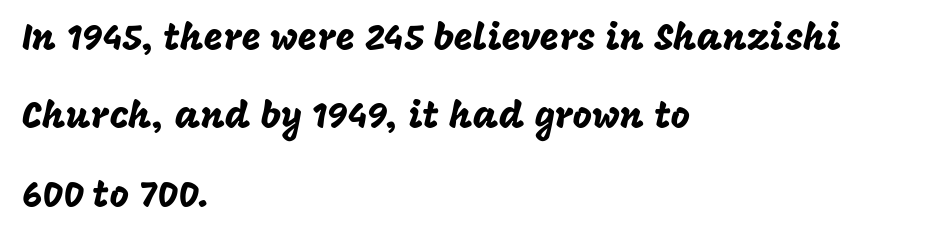
The image shows 37 px sans-serif type; set left-aligned, loose line spacing (2.12x), normal letter spacing, not underlined; low stroke contrast and a large x-height.
